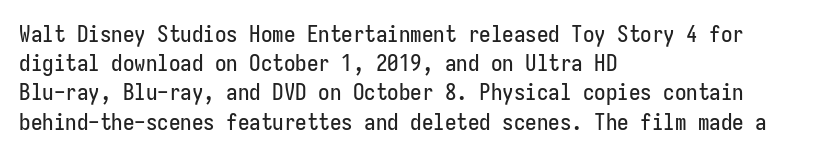
Interline gaps are of average width in this sample. Short note: letters normally spaced. Posture: vertical. The strip under each line holds only bare page. Which margin do the lines hug? The left one — the right edge is uneven.
